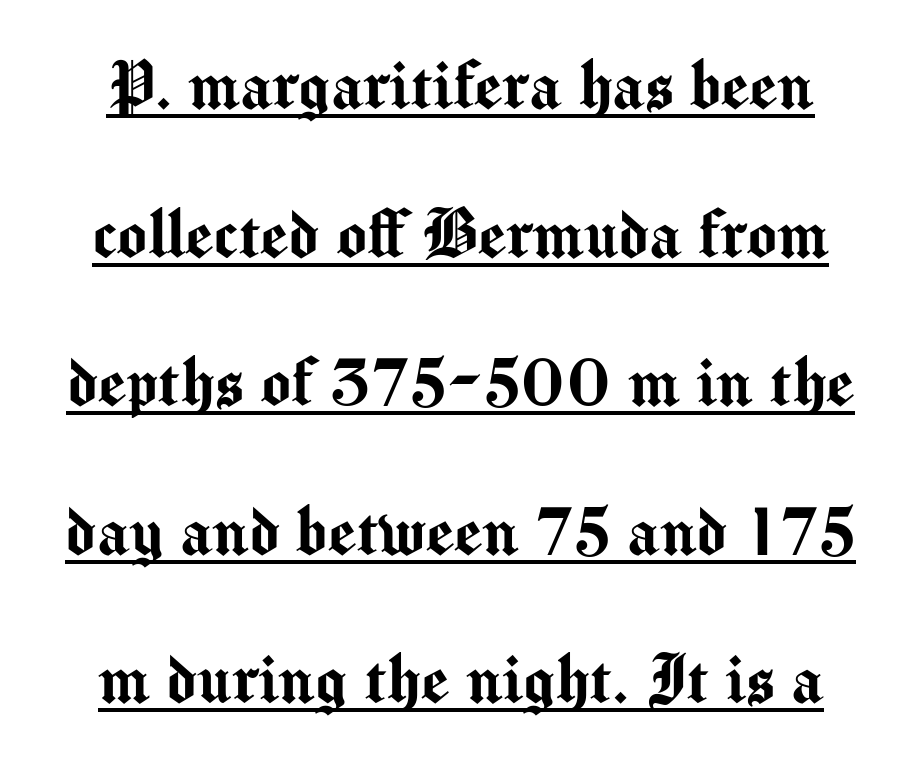
Nope, no serifs anywhere on these letters. If you drew a line through each stem, it would be perfectly vertical. A rule runs beneath these lines of type. Does extra space separate the letters? No, they use regular spacing. These lines are rendered in a variable-pitch font.
